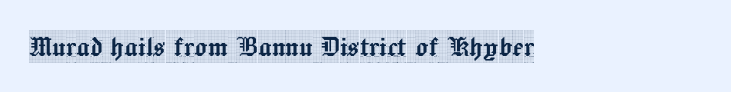
Q: Is the text italic (slanted)? A: No, it is upright.
Q: Is the typeface a serif or a sans-serif typeface? A: Serif.
Q: Is the text underlined? A: No.
Q: Is the spacing between letters normal or unusually wide? A: Normal.
Q: Width (condensed, normal, or wide)? A: Condensed.
Q: x-height? A: Large.
Q: Monospaced? A: No.
